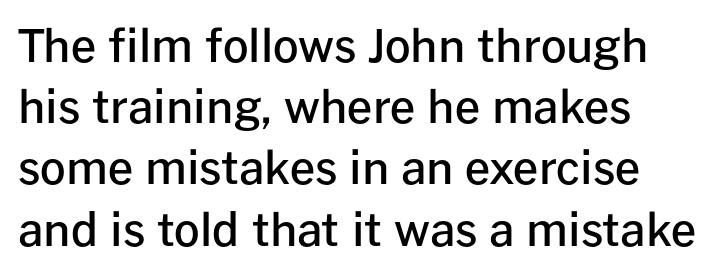
The paragraph has a hard left edge and a soft right edge. Regular leading. Characters remain perfectly vertical along every line. Default kerning and tracking; the words read as compact shapes. Descender tails drop into unmarked territory. The passage shown is typed in a proportional face where columns would drift.
